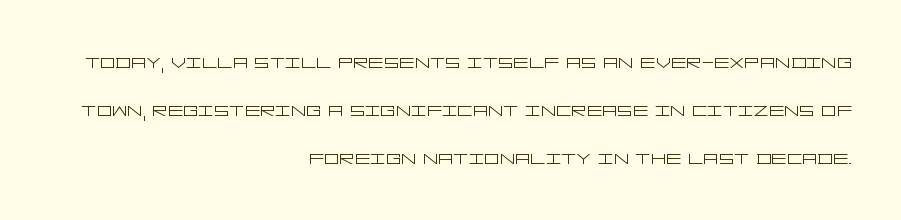
Only glyphs here, with clear space below each row. Nothing heavy about these letters — not bold at all. Compared with a flush-left layout, this one pins lines to the opposite, right side. Airy leading. This is the regular roman posture of the typeface.
